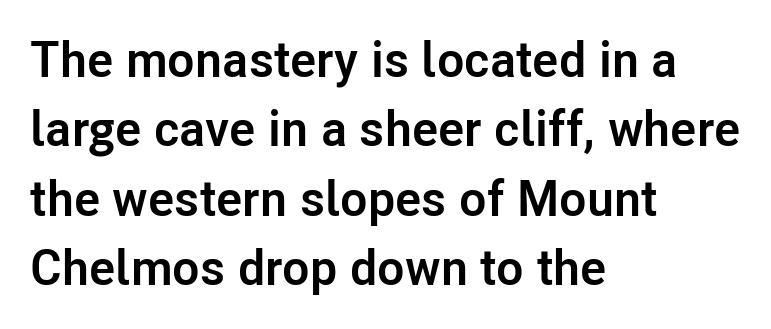
{"serif": "no", "italic": "no", "bold": "yes", "weight": "semibold", "width": "normal", "stroke_contrast": "low", "x_height": "medium", "monospaced": "no", "underline": "no", "align": "left", "line_spacing": "normal", "line_spacing_ratio": 1.39, "letter_spacing": "normal", "letter_spacing_em": 0.0, "glyph_px": 50}
